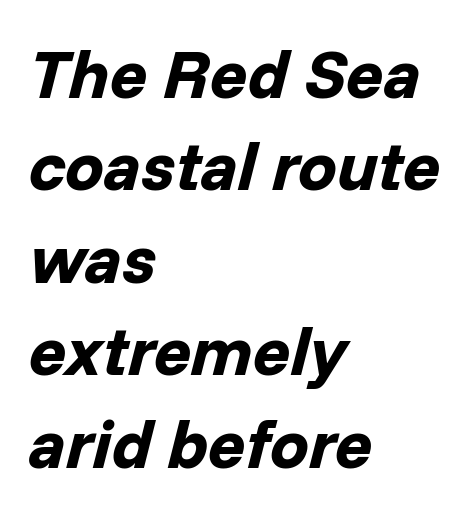
Q: Is the text bold? A: Yes.
Q: Is the text italic (slanted)? A: Yes, it leans right by about 14 degrees.
Q: Is the text underlined? A: No.
Q: How is the paragraph aligned? A: Left-aligned.
Q: Is the spacing between letters normal or unusually wide? A: Normal.
Q: Is the spacing between lines tight, normal or loose? A: Normal.
Q: Width (condensed, normal, or wide)? A: Normal.
Q: Stroke contrast? A: Low.
Q: x-height? A: Medium.
Q: Monospaced? A: No.
